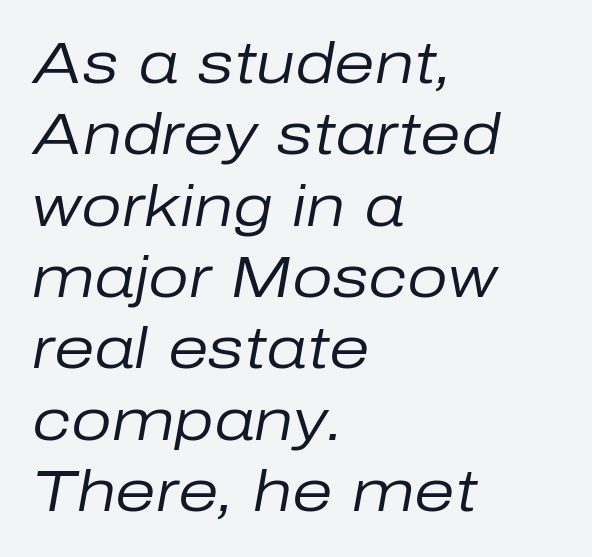
The letters advance in unequal steps, a hallmark of proportional type. Think standard paragraph weight, or any step lighter than that. The paragraph shown leans on its left margin. The whole block is typeset with a tilt. The space directly below the letters is spotless. Is the letter spacing exaggerated? No — it looks like the ordinary default.
